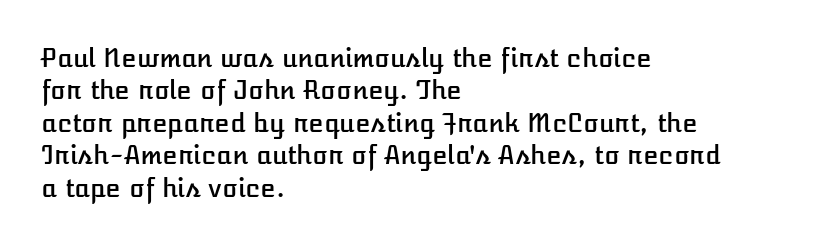
Is there much room between lines? A standard amount, neither cramped nor airy. The passage shown is not underscored anywhere. Visually the block forms a straight wall on the left and a jagged coastline on the right. The lettering holds an erect, upright posture throughout. This rendering leaves character spacing at its baseline value.
